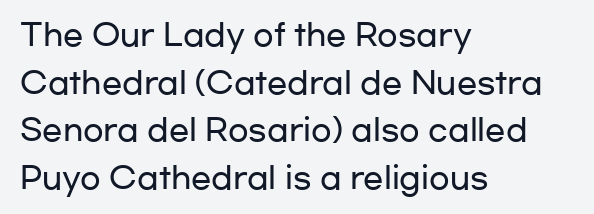
{"serif": "no", "italic": "no", "width": "wide", "stroke_contrast": "low", "x_height": "medium", "monospaced": "no", "underline": "no", "align": "left", "line_spacing": "normal", "line_spacing_ratio": 1.59, "letter_spacing": "normal", "letter_spacing_em": 0.0, "glyph_px": 30}
